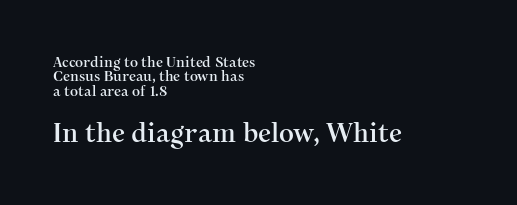
Larger block? The one below; the one above is distinctly smaller. Upright lettering throughout. Compared with a centered layout, this one pins lines to the left instead. Nobody drew a line under any word here. Words appear dense and cohesive because spacing is normal. Successive baselines arrive quickly, one right under another.
